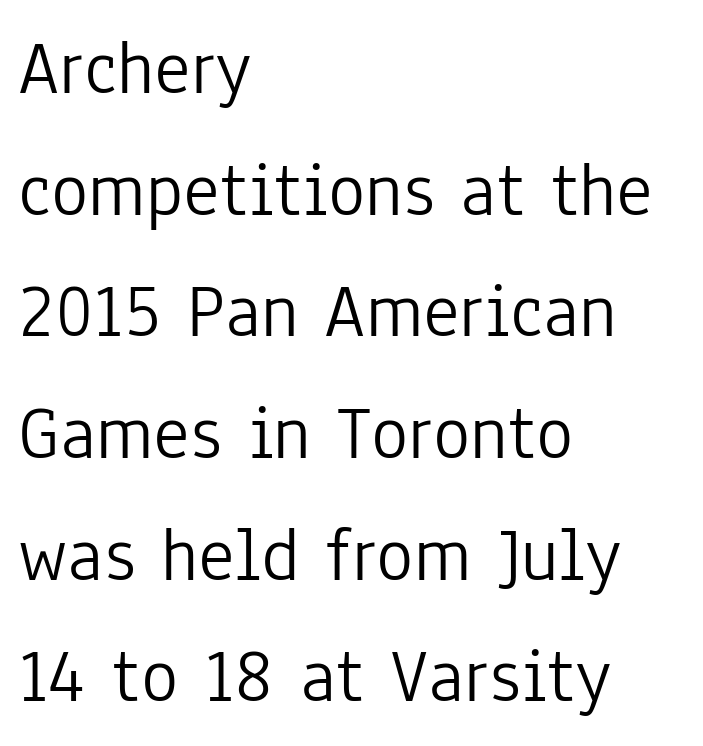
The image shows 78 px light, condensed sans-serif type, upright; set left-aligned, normal line spacing (1.56x), normal letter spacing, not underlined; low stroke contrast and a medium x-height.
